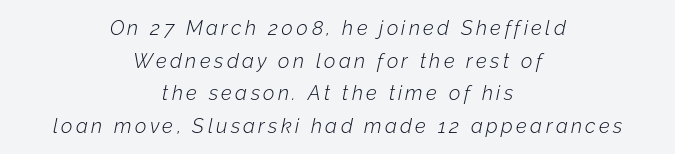
Heaviness? Minimal to ordinary, like unemphasized prose. Compared with typical paragraphs, the rows here are spaced about the same. Letters rest on an invisible, unmarked baseline. The compositor balanced each line on the midline. Emphasis-style slanted type is in use.
